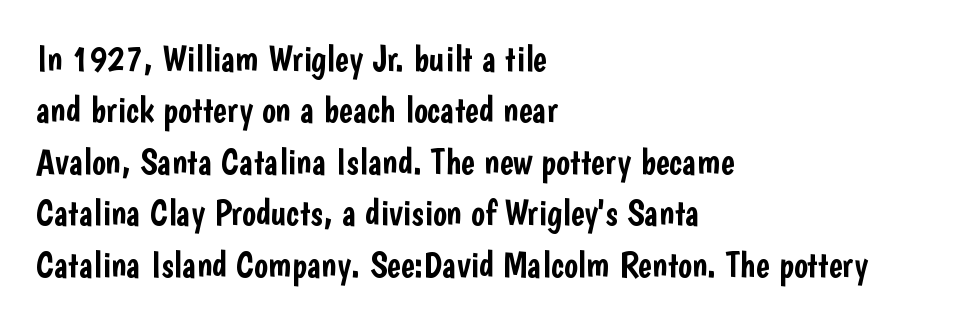
Here the glyphs are tracked normally, forming tight word shapes. When letters stand straight like this, we call the style roman or upright. The glyphs are unaccompanied by any horizontal stroke below them. Does the type have serifs? No, each stem ends abruptly. A typesetter would call this proportional, since set widths differ per character. Compared with a centered layout, this one pins lines to the left instead.
